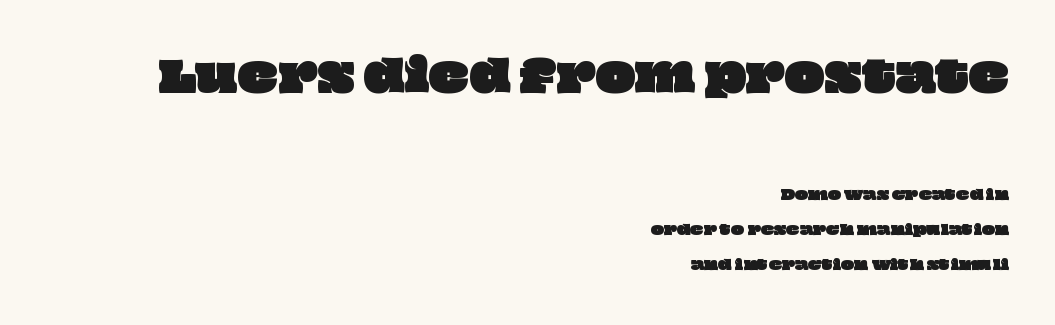
Q: Is the text underlined? A: No.
Q: How is the paragraph aligned? A: Right-aligned.
Q: Is the spacing between letters normal or unusually wide? A: Normal.
Q: Is the spacing between lines tight, normal or loose? A: Loose.
Q: Which block of text is set in a larger size, the first (top) or the second (bottom)? A: The first (top) one.
Q: Width (condensed, normal, or wide)? A: Wide.
Q: Stroke contrast? A: Low.
Q: x-height? A: Large.
Q: Monospaced? A: No.
